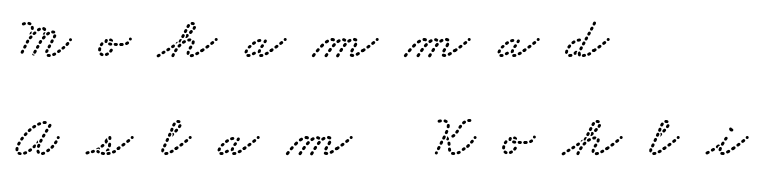
The image shows 59 px wide serif type; set left-aligned, normal line spacing (1.66x), unusually wide letter spacing (+0.48 em), not underlined; low stroke contrast and a small x-height.
